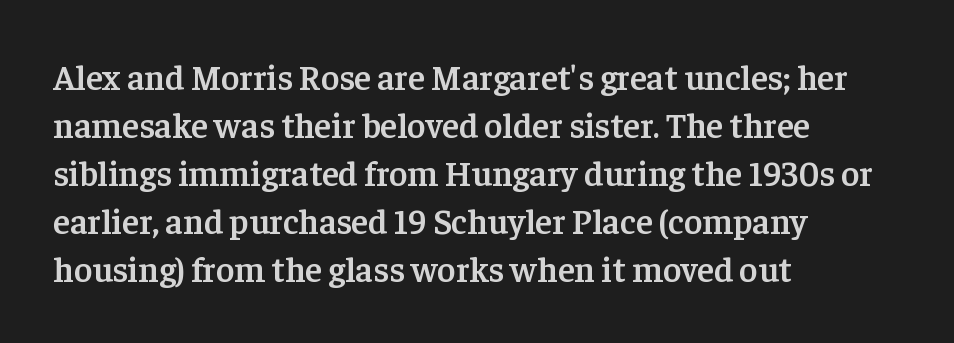
Q: Is the text bold? A: Semi-bold.
Q: Is the text italic (slanted)? A: No, it is upright.
Q: Is the typeface a serif or a sans-serif typeface? A: Serif.
Q: Is the text underlined? A: No.
Q: How is the paragraph aligned? A: Left-aligned.
Q: Is the spacing between letters normal or unusually wide? A: Normal.
Q: Is the spacing between lines tight, normal or loose? A: Normal.
Q: Width (condensed, normal, or wide)? A: Normal.
Q: Stroke contrast? A: Low.
Q: x-height? A: Medium.
Q: Monospaced? A: No.
